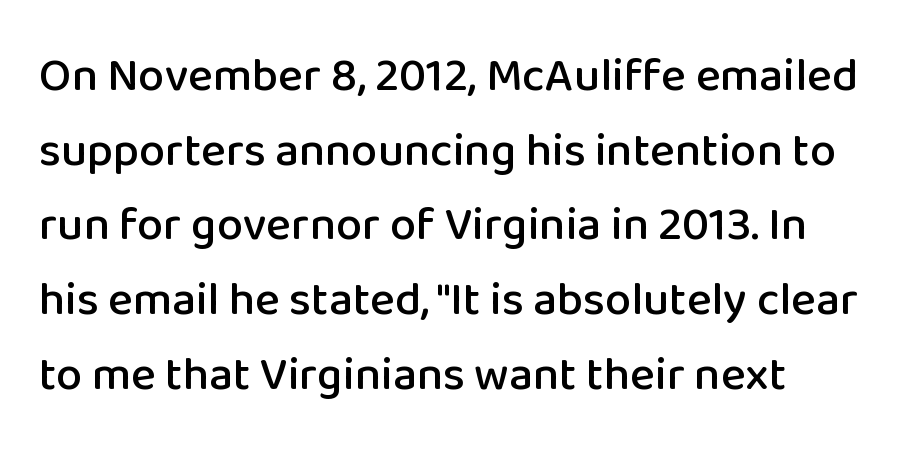
Q: Is the text italic (slanted)? A: No, it is upright.
Q: Is the typeface a serif or a sans-serif typeface? A: Sans-serif.
Q: Is the text underlined? A: No.
Q: Is the spacing between letters normal or unusually wide? A: Normal.
Q: Is the spacing between lines tight, normal or loose? A: Normal.
Q: Width (condensed, normal, or wide)? A: Normal.
Q: Stroke contrast? A: Low.
Q: x-height? A: Medium.
Q: Monospaced? A: No.
